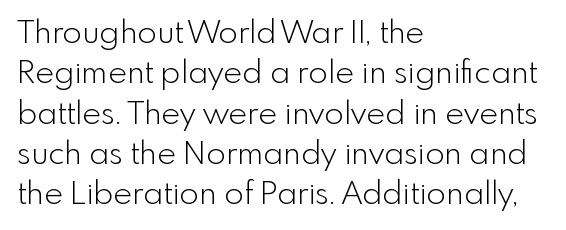
The image shows 32 px light sans-serif type, upright; set left-aligned, normal line spacing (1.26x), normal letter spacing, not underlined; a small x-height.
